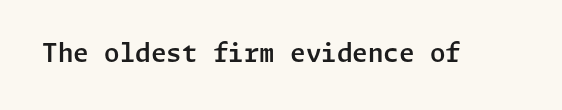
Q: Is the text italic (slanted)? A: No, it is upright.
Q: Is the text underlined? A: No.
Q: Is the spacing between letters normal or unusually wide? A: Normal.
